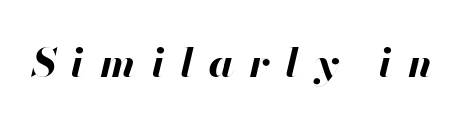
Q: Is the text bold? A: Yes.
Q: Is the text italic (slanted)? A: Yes, it leans right by about 13 degrees.
Q: Is the text underlined? A: No.
Q: Is the spacing between letters normal or unusually wide? A: Unusually wide.
Q: Width (condensed, normal, or wide)? A: Normal.
Q: Stroke contrast? A: High.
Q: x-height? A: Small.
Q: Monospaced? A: No.
